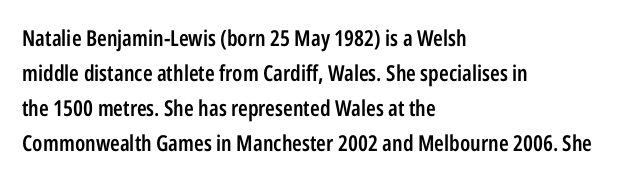
Rows of type keep a routine distance in the vertical direction. Tracking here is standard; glyphs follow each other at the usual distance. Ascenders rise straight up at ninety degrees. A fair bit of extra ink — the face is semibold, not bold.
